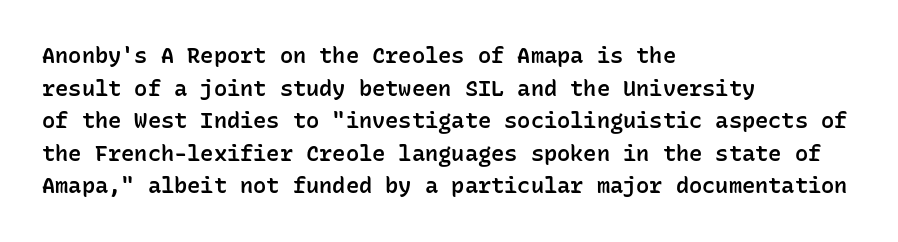
Short and long lines alike share a common starting point at left. Quick note: not italic, upright. In terms of leading, this rendering sits right in the middle. The gap between lines stays unmarked.
